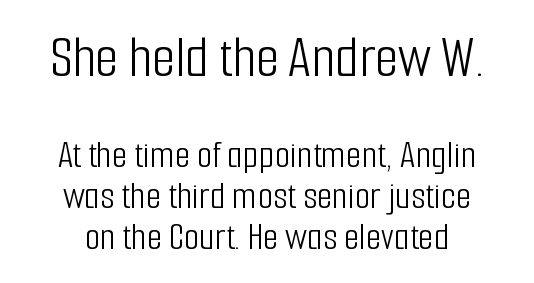
The passage is arranged like a title page — every line centered. This sample has the flowing, uneven cadence of proportional lettering. Style check: upright. The letters in the upper block stand taller than those in the block below. Vertical spacing — tight. The gap between lines stays unmarked.
